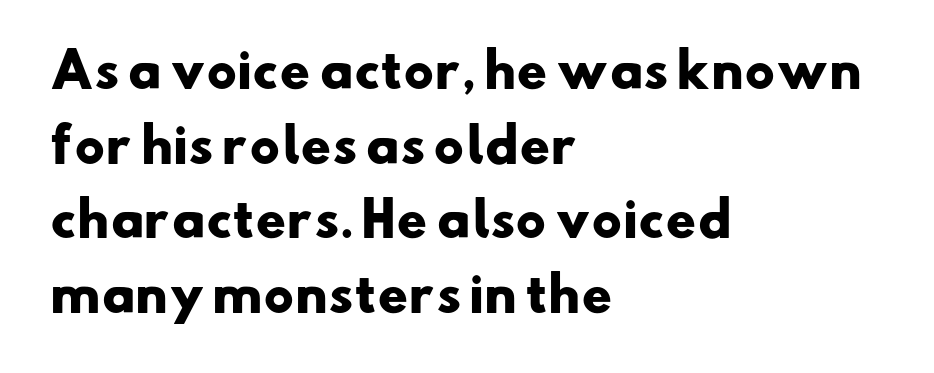
Each letter keeps its own natural width here, so spacing adapts to shape. In terms of weight, the rendering is a true, heavy bold. Is this a sans? Yes — the strokes have no serifs. The paragraph has a hard left edge and a soft right edge. The horizontal fit of the characters is conventional and even.
